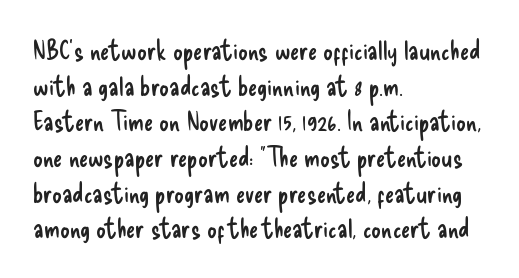
Q: Is the text bold? A: No.
Q: Is the text italic (slanted)? A: No, it is upright.
Q: Is the text underlined? A: No.
Q: How is the paragraph aligned? A: Left-aligned.
Q: Is the spacing between letters normal or unusually wide? A: Normal.
Q: Is the spacing between lines tight, normal or loose? A: Normal.
